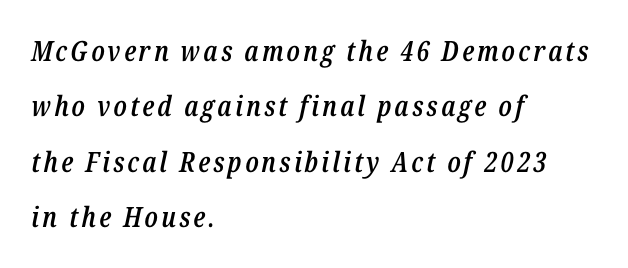
The image shows 28 px semibold, condensed type, italic (leaning right); set left-aligned, loose line spacing (1.98x), not underlined; low stroke contrast and a medium x-height.
